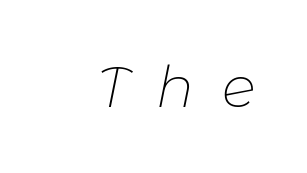
The strip under each line holds only bare page. These glyphs show unthickened strokes, regular width or finer. Does extra space separate the letters? Yes, quite a lot of it. If you drew a line through each stem, it would be angled. Proportional: the letters do not fall into vertical columns.
